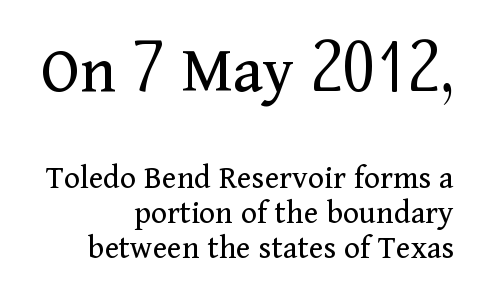
The image shows 69 px regular-weight serif type, upright; set right-aligned, tight line spacing (1.03x), normal letter spacing, not underlined; the first (top) block is 2.03x larger; medium stroke contrast and a medium x-height.
